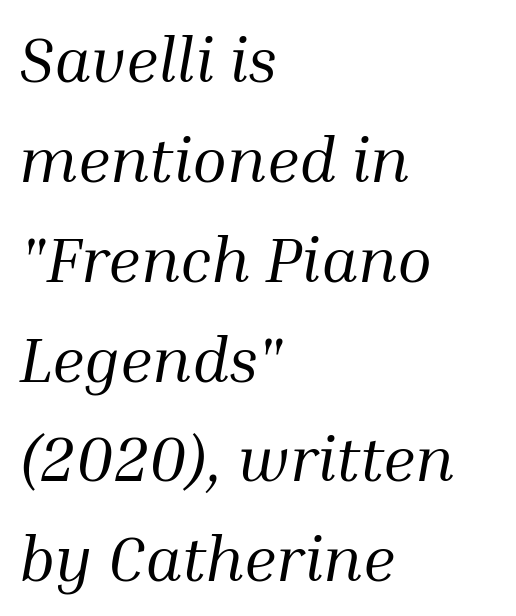
Q: Is the text bold? A: No.
Q: Is the text italic (slanted)? A: Yes, it leans right by about 10 degrees.
Q: Is the typeface a serif or a sans-serif typeface? A: Serif.
Q: Is the text underlined? A: No.
Q: How is the paragraph aligned? A: Left-aligned.
Q: Is the spacing between letters normal or unusually wide? A: Normal.
Q: Is the spacing between lines tight, normal or loose? A: Normal.
Q: Width (condensed, normal, or wide)? A: Normal.
Q: Stroke contrast? A: Medium.
Q: x-height? A: Medium.
Q: Monospaced? A: No.
